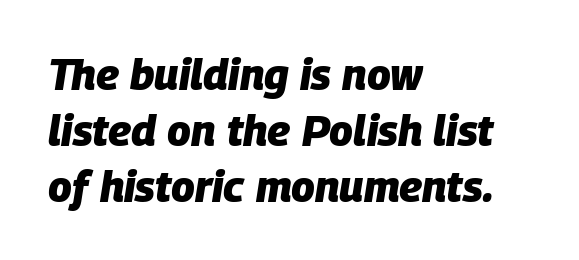
{"italic": "yes", "lean": "right", "slant_degrees": 9, "bold": "yes", "weight": "heavy", "width": "normal", "stroke_contrast": "low", "x_height": "large", "monospaced": "no", "underline": "no", "align": "left", "line_spacing": "normal", "line_spacing_ratio": 1.3, "letter_spacing": "normal", "letter_spacing_em": 0.0, "glyph_px": 43}
